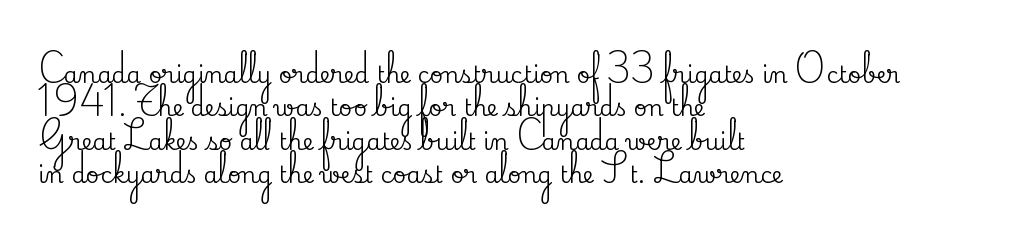
The rendering uses a moderate line-height, typical for paragraphs. These lines were composed using upright roman letters. The gaps between neighbouring characters are ordinary and unremarkable. Has an underline been added? It has not. Line starts are locked; line ends wander.
